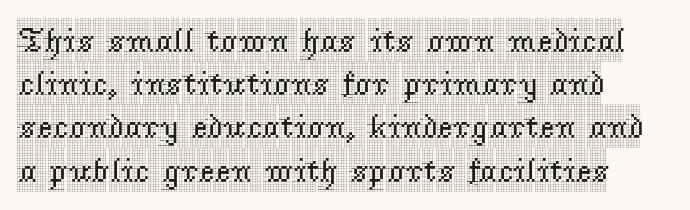
Q: Is the text italic (slanted)? A: No, it is upright.
Q: Is the typeface a serif or a sans-serif typeface? A: Serif.
Q: Is the text underlined? A: No.
Q: How is the paragraph aligned? A: Left-aligned.
Q: Is the spacing between letters normal or unusually wide? A: Normal.
Q: Is the spacing between lines tight, normal or loose? A: Normal.
Q: Width (condensed, normal, or wide)? A: Condensed.
Q: x-height? A: Large.
Q: Monospaced? A: No.
